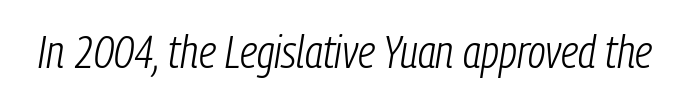
Each row of text sits above clean, open space. The font's italic variant was chosen for this text. The cut favours lightness, reaching ordinary text weight at its darkest. How are the letters spaced? Ordinarily, with no added tracking.
